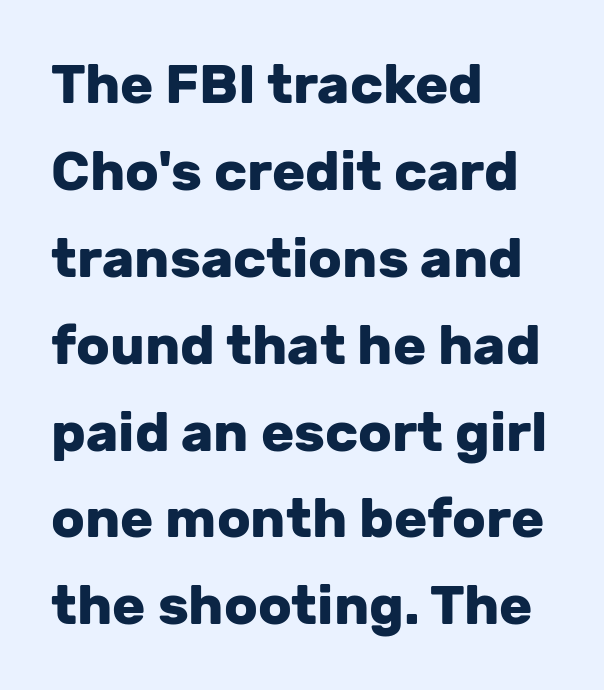
The image shows 55 px heavy sans-serif type, upright; set left-aligned, normal line spacing (1.58x), normal letter spacing, not underlined; low stroke contrast and a medium x-height.
